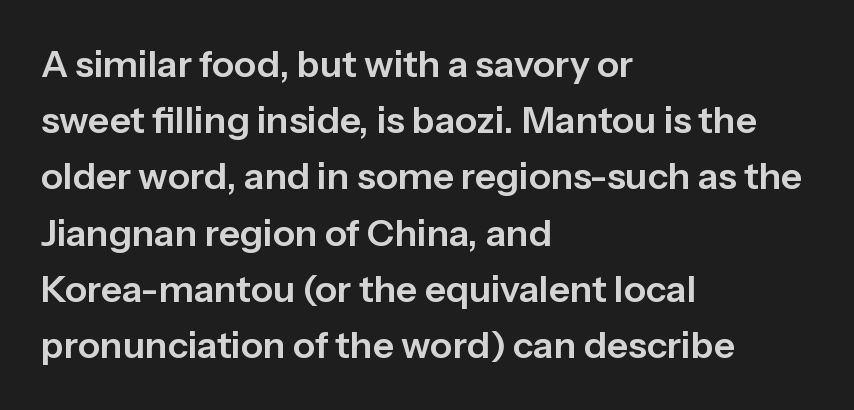
Q: Is the text italic (slanted)? A: No, it is upright.
Q: Is the typeface a serif or a sans-serif typeface? A: Sans-serif.
Q: Is the text underlined? A: No.
Q: How is the paragraph aligned? A: Left-aligned.
Q: Is the spacing between letters normal or unusually wide? A: Normal.
Q: Is the spacing between lines tight, normal or loose? A: Normal.
Q: Width (condensed, normal, or wide)? A: Normal.
Q: Stroke contrast? A: Low.
Q: x-height? A: Medium.
Q: Monospaced? A: No.
